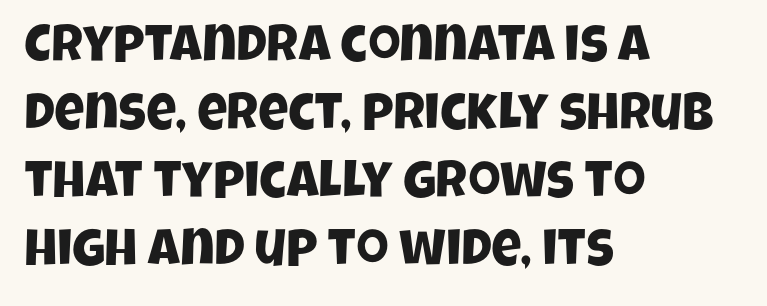
Q: Is the typeface a serif or a sans-serif typeface? A: Sans-serif.
Q: Is the text underlined? A: No.
Q: How is the paragraph aligned? A: Left-aligned.
Q: Is the spacing between letters normal or unusually wide? A: Normal.
Q: Is the spacing between lines tight, normal or loose? A: Normal.
Q: Width (condensed, normal, or wide)? A: Condensed.
Q: Stroke contrast? A: Low.
Q: x-height? A: Large.
Q: Monospaced? A: No.
